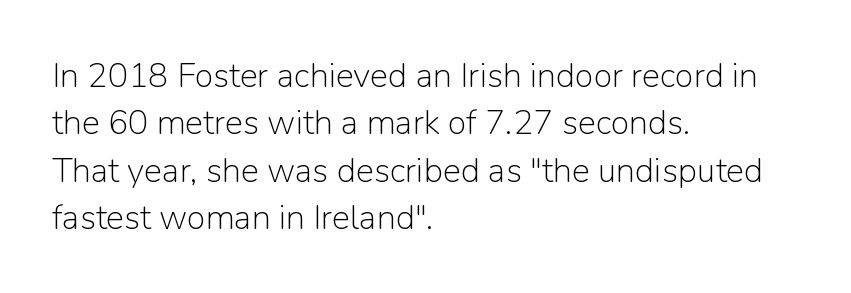
Q: Is the text bold? A: No.
Q: Is the text italic (slanted)? A: No, it is upright.
Q: Is the typeface a serif or a sans-serif typeface? A: Sans-serif.
Q: Is the text underlined? A: No.
Q: How is the paragraph aligned? A: Left-aligned.
Q: Is the spacing between letters normal or unusually wide? A: Normal.
Q: Is the spacing between lines tight, normal or loose? A: Normal.
Q: Width (condensed, normal, or wide)? A: Normal.
Q: Stroke contrast? A: Low.
Q: x-height? A: Medium.
Q: Monospaced? A: No.
